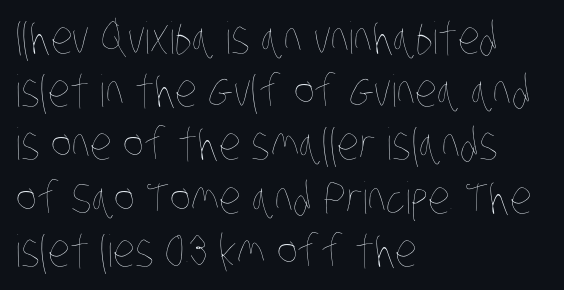
{"bold": "no", "weight": "thin", "width": "condensed", "stroke_contrast": "low", "x_height": "large", "monospaced": "no", "underline": "no", "align": "left", "line_spacing_ratio": 1.21, "letter_spacing": "normal", "letter_spacing_em": 0.0, "glyph_px": 44}
